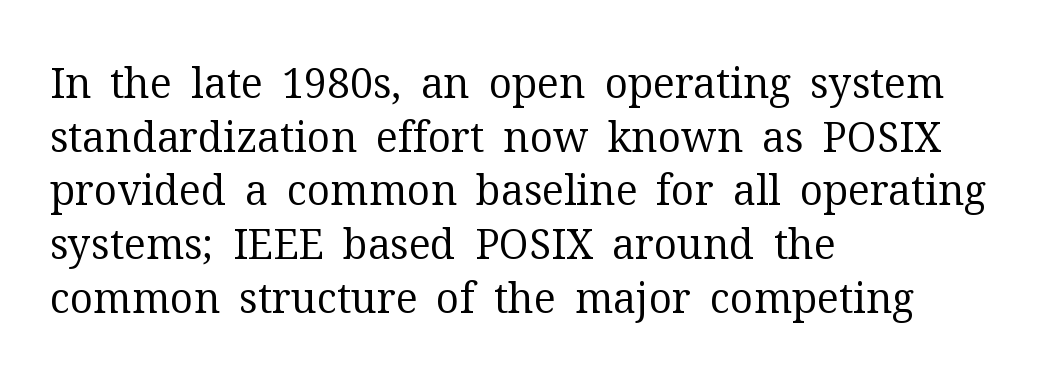
{"serif": "yes", "italic": "no", "bold": "no", "weight": "regular", "width": "normal", "stroke_contrast": "medium", "x_height": "medium", "monospaced": "no", "underline": "no", "align": "left", "line_spacing": "normal", "line_spacing_ratio": 1.31, "letter_spacing": "normal", "letter_spacing_em": 0.0, "glyph_px": 41}
